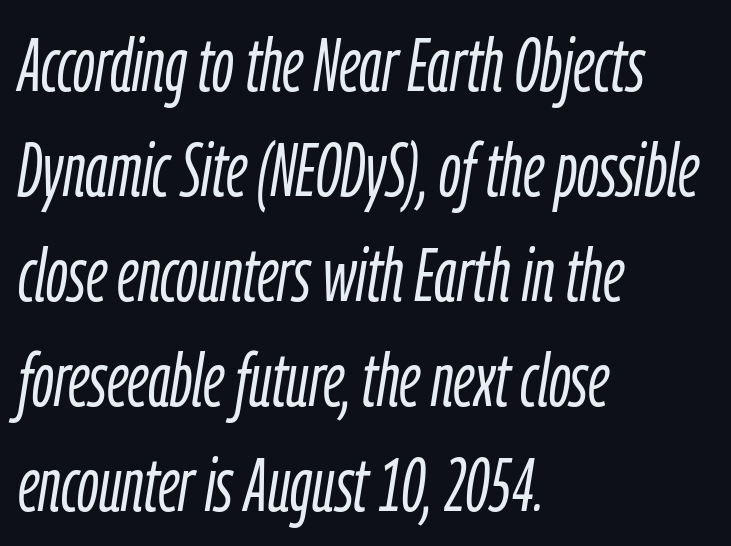
Standard letterfit; no display-style spreading of the glyphs. No letter is thick-stroked: the sample isn't bold. The text carries the slant typical of an italic or oblique font. Proportional: the letters do not fall into vertical columns.
